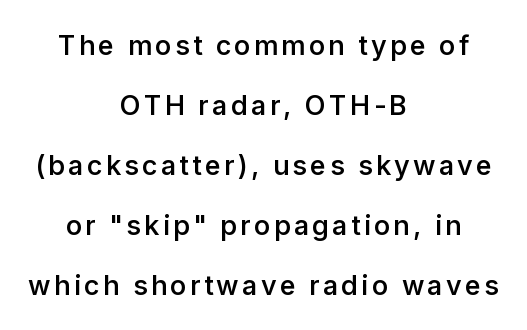
Q: Is the text bold? A: Semi-bold.
Q: Is the text italic (slanted)? A: No, it is upright.
Q: Is the text underlined? A: No.
Q: How is the paragraph aligned? A: Centered.
Q: Is the spacing between lines tight, normal or loose? A: Loose.
